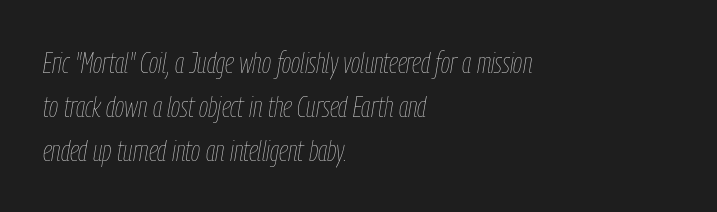
Q: Is the text bold? A: No.
Q: Is the text italic (slanted)? A: Yes, it leans right by about 9 degrees.
Q: Is the text underlined? A: No.
Q: How is the paragraph aligned? A: Left-aligned.
Q: Is the spacing between letters normal or unusually wide? A: Normal.
Q: Is the spacing between lines tight, normal or loose? A: Normal.
Q: Width (condensed, normal, or wide)? A: Condensed.
Q: Stroke contrast? A: Low.
Q: x-height? A: Medium.
Q: Monospaced? A: No.
